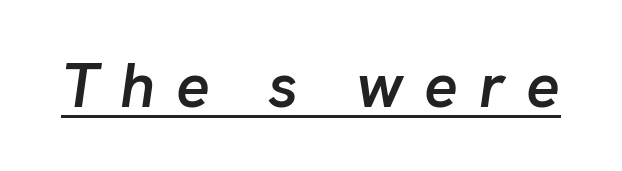
Q: Is the text bold? A: Semi-bold.
Q: Is the text italic (slanted)? A: Yes, it leans right by about 8 degrees.
Q: Is the text underlined? A: Yes.
Q: Is the spacing between letters normal or unusually wide? A: Unusually wide.
Q: Width (condensed, normal, or wide)? A: Normal.
Q: Stroke contrast? A: Low.
Q: x-height? A: Medium.
Q: Monospaced? A: No.
